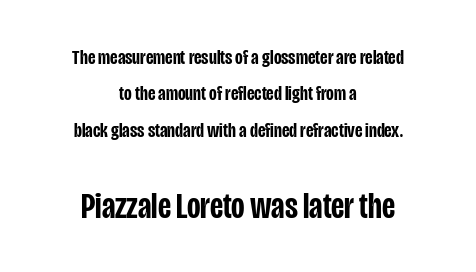
{"serif": "no", "italic": "no", "bold": "semi", "weight": "semibold", "width": "condensed", "stroke_contrast": "low", "x_height": "large", "monospaced": "no", "underline": "no", "align": "center", "line_spacing_ratio": 1.73, "letter_spacing": "normal", "letter_spacing_em": 0.0, "larger_block": "second", "size_ratio": 1.76, "glyph_px": 37}
